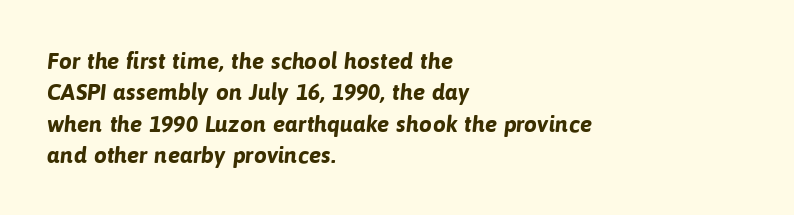
Observe the ordinary spacing: letters are neighbours, not strangers. Is the block centered? No — it sits flush against the left margin. Regular leading. Descender tails drop into unmarked territory. Heavy-handed strokes throughout: this text is bold.
